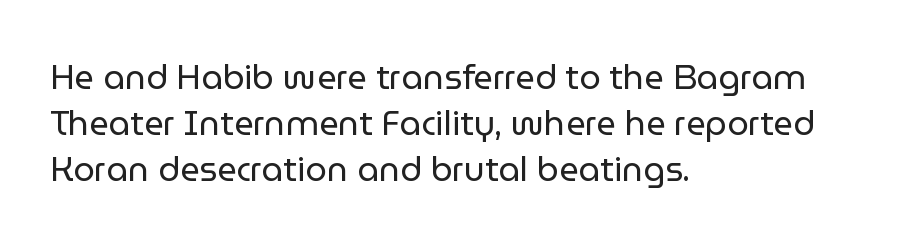
Q: Is the text bold? A: No.
Q: Is the text italic (slanted)? A: No, it is upright.
Q: Is the typeface a serif or a sans-serif typeface? A: Sans-serif.
Q: Is the text underlined? A: No.
Q: How is the paragraph aligned? A: Left-aligned.
Q: Is the spacing between letters normal or unusually wide? A: Normal.
Q: Is the spacing between lines tight, normal or loose? A: Normal.
Q: Width (condensed, normal, or wide)? A: Normal.
Q: Stroke contrast? A: Low.
Q: x-height? A: Medium.
Q: Monospaced? A: No.
